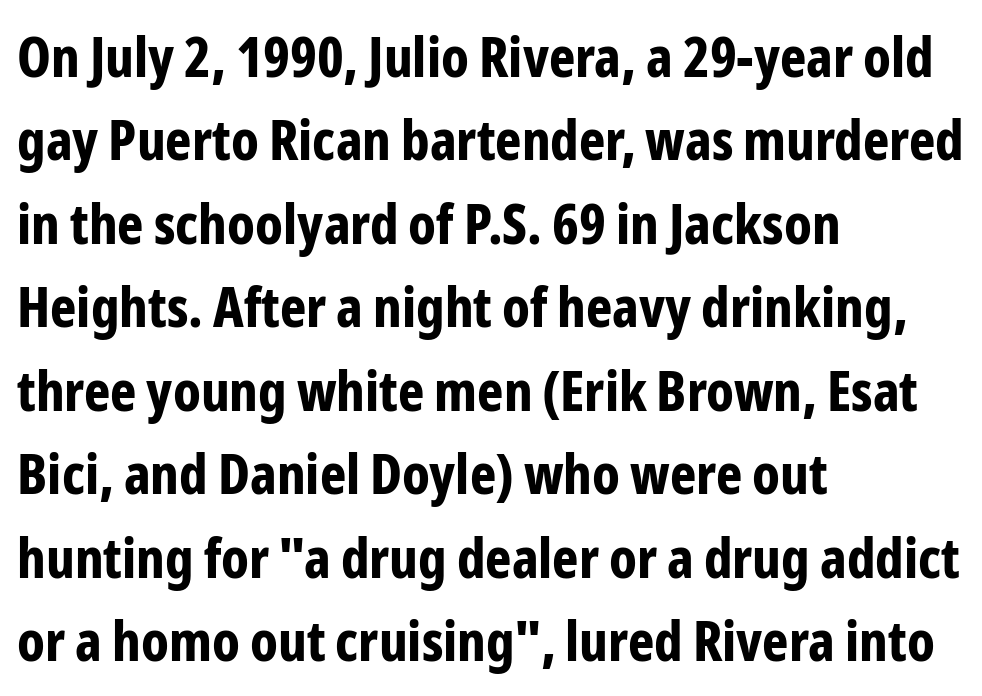
The image shows 56 px bold, condensed sans-serif type, upright; set left-aligned, normal line spacing (1.49x), normal letter spacing, not underlined; low stroke contrast and a medium x-height.
